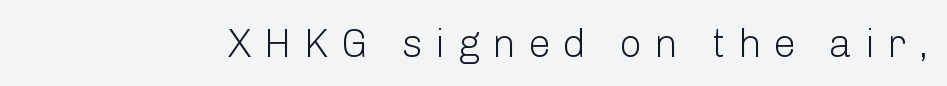
The rendering uses natural spacing where letterforms have individual widths. The letters stand upright; this is a roman face. The letters are spread apart with noticeably loose tracking. Summary of weight: not heavy and not bold. Are there feet on the stems? There aren't — it's a sans.
